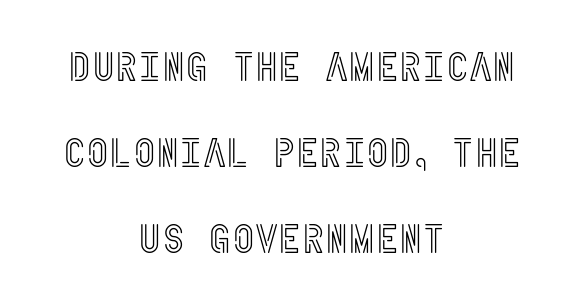
Successive baselines arrive slowly, with a big drop between each. The font's upright variant was chosen for this text. The horizontal fit of the characters is conventional and even. Leftover space on each line is divided equally before and after the words. Words float on clear page, feet unadorned.
